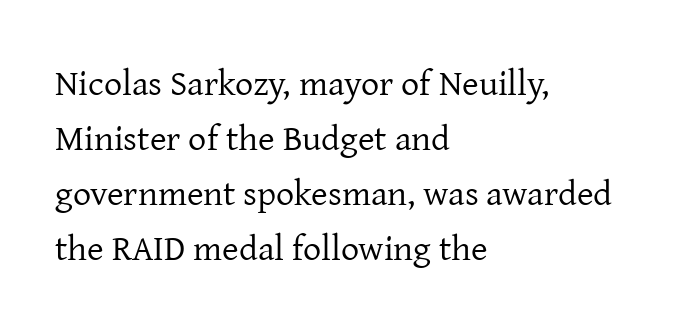
{"serif": "yes", "italic": "no", "bold": "no", "weight": "regular", "width": "normal", "stroke_contrast": "low", "x_height": "medium", "monospaced": "no", "underline": "no", "align": "left", "line_spacing": "normal", "line_spacing_ratio": 1.53, "letter_spacing": "normal", "letter_spacing_em": 0.0, "glyph_px": 36}
